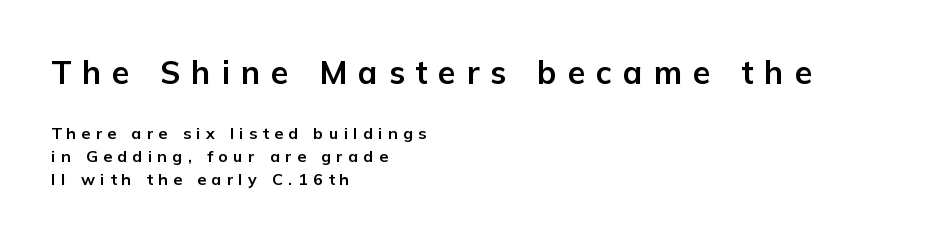
Q: Is the text bold? A: Yes.
Q: Is the text italic (slanted)? A: No, it is upright.
Q: Is the typeface a serif or a sans-serif typeface? A: Sans-serif.
Q: Is the text underlined? A: No.
Q: How is the paragraph aligned? A: Left-aligned.
Q: Is the spacing between letters normal or unusually wide? A: Unusually wide.
Q: Is the spacing between lines tight, normal or loose? A: Normal.
Q: Which block of text is set in a larger size, the first (top) or the second (bottom)? A: The first (top) one.
Q: Width (condensed, normal, or wide)? A: Normal.
Q: Stroke contrast? A: Low.
Q: x-height? A: Medium.
Q: Monospaced? A: No.
